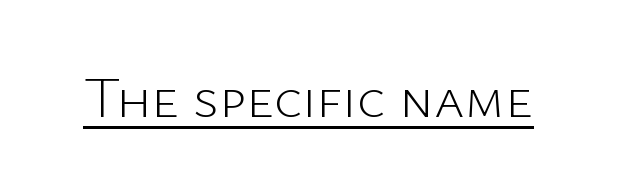
{"serif": "no", "italic": "no", "bold": "no", "weight": "light", "width": "normal", "stroke_contrast": "low", "x_height": "medium", "monospaced": "no", "underline": "yes", "letter_spacing": "normal", "letter_spacing_em": 0.0, "glyph_px": 58}
